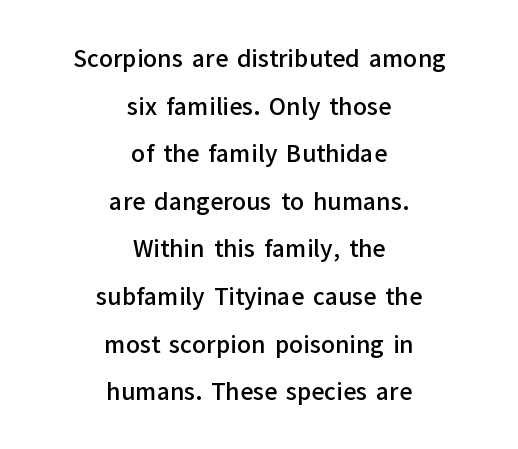
{"italic": "no", "bold": "semi", "underline": "no", "align": "center", "line_spacing": "loose", "line_spacing_ratio": 2.07, "letter_spacing": "normal", "letter_spacing_em": 0.0, "glyph_px": 23}
